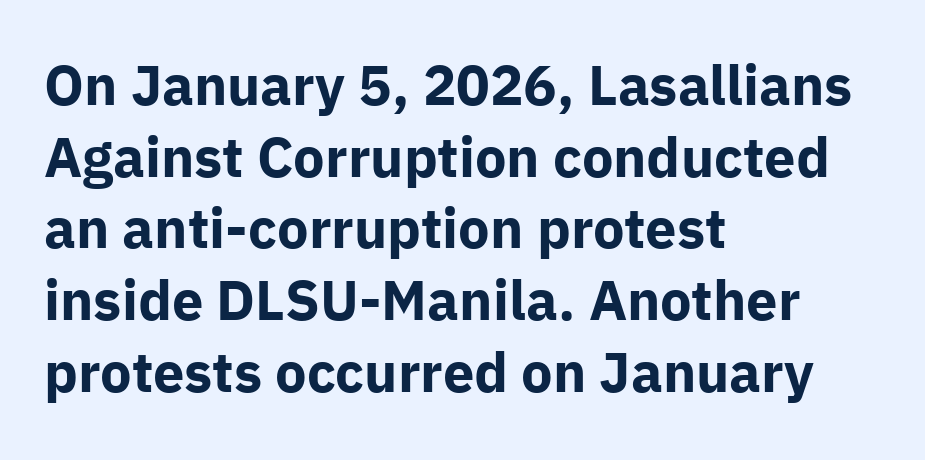
{"serif": "no", "italic": "no", "bold": "yes", "weight": "bold", "width": "normal", "stroke_contrast": "low", "x_height": "medium", "monospaced": "no", "underline": "no", "align": "left", "line_spacing": "normal", "line_spacing_ratio": 1.28, "letter_spacing": "normal", "letter_spacing_em": 0.0, "glyph_px": 56}
